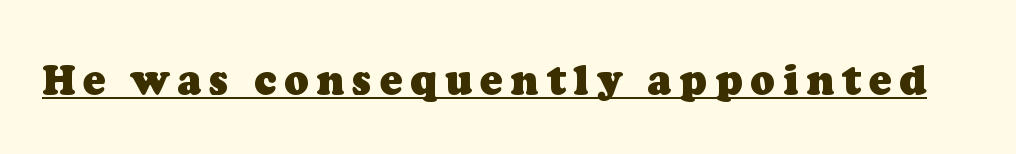
The image shows 41 px heavy serif type; set underlined; low stroke contrast and a medium x-height.
